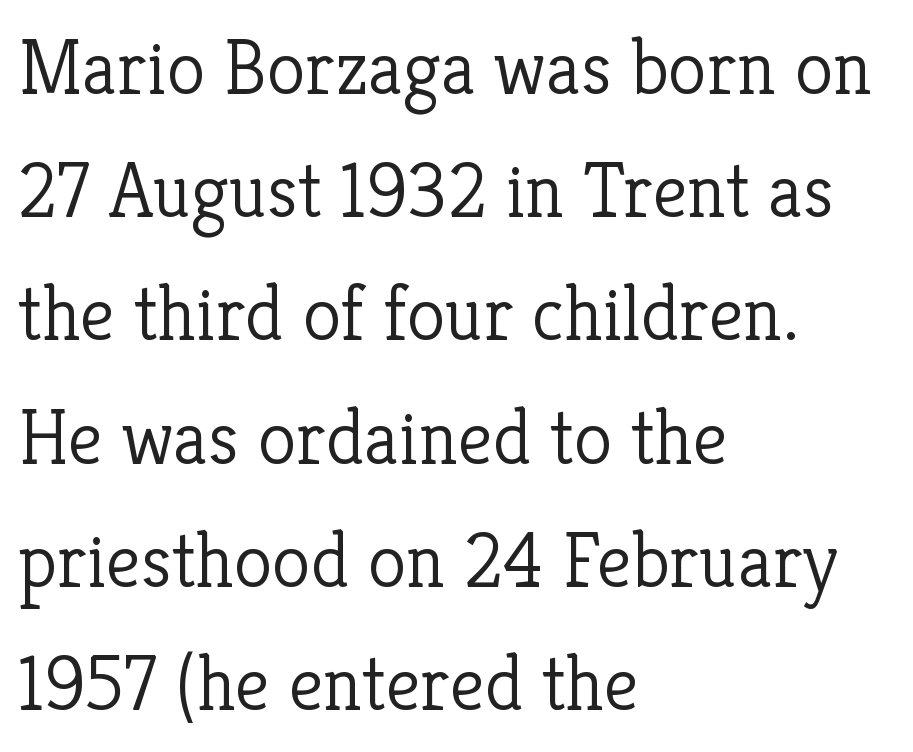
The image shows 78 px light serif type, upright; set left-aligned, normal line spacing (1.58x), normal letter spacing, not underlined; low stroke contrast and a medium x-height.
